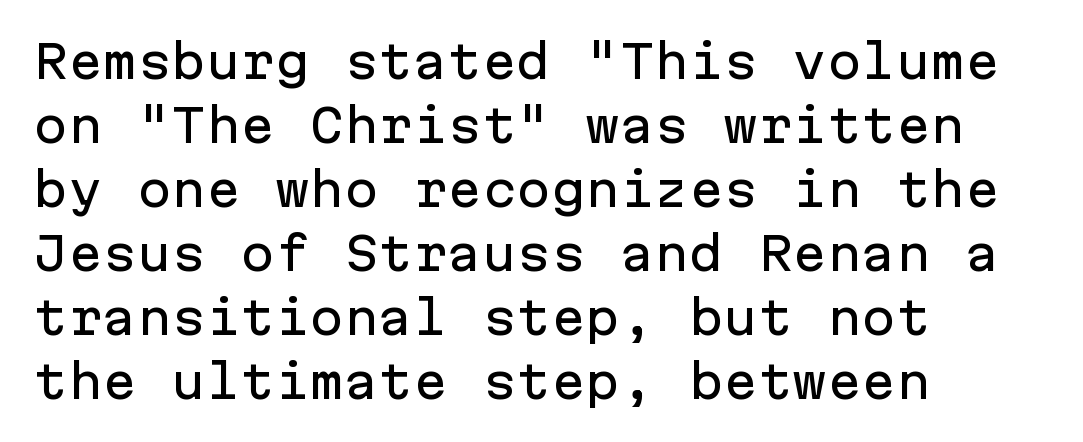
The image shows 46 px sans-serif type, upright, monospaced; set left-aligned, normal line spacing (1.39x), normal letter spacing, not underlined; low stroke contrast and a medium x-height.
